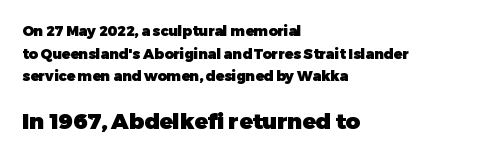
A student would call this left alignment; a typographer would say flush left, rag right. The second block has been scaled up relative to the first. A normal amount of white space separates one row of letters from the next. Tracking value appears to be zero — textbook default spacing.
